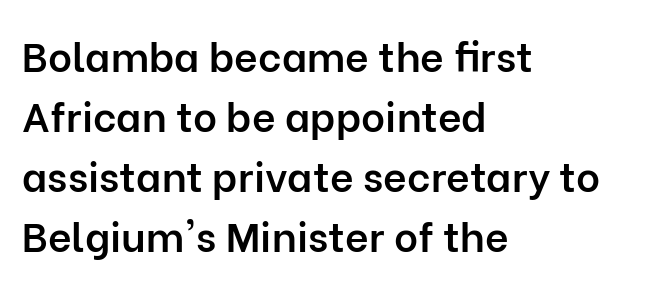
Q: Is the text bold? A: Semi-bold.
Q: Is the text italic (slanted)? A: No, it is upright.
Q: Is the typeface a serif or a sans-serif typeface? A: Sans-serif.
Q: Is the text underlined? A: No.
Q: How is the paragraph aligned? A: Left-aligned.
Q: Is the spacing between letters normal or unusually wide? A: Normal.
Q: Is the spacing between lines tight, normal or loose? A: Normal.
Q: Width (condensed, normal, or wide)? A: Normal.
Q: Stroke contrast? A: Low.
Q: x-height? A: Medium.
Q: Monospaced? A: No.
